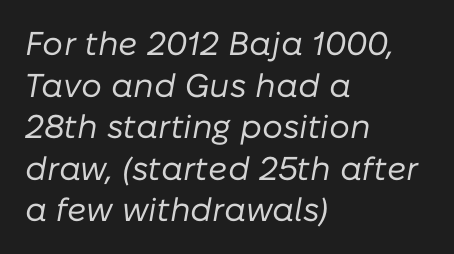
The line-height multiplier appears to be the usual default. Letter spacing: default. The font sits on the lighter half of the weight spectrum, regular included. The lettering tilts uniformly, giving the passage an italic look.
